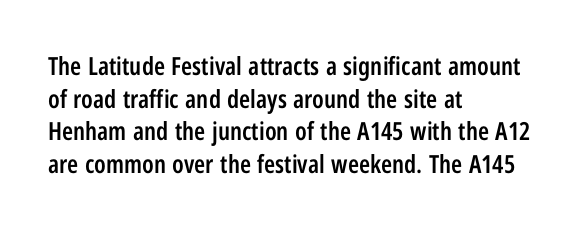
{"italic": "no", "bold": "semi", "underline": "no", "align": "left", "line_spacing": "normal", "line_spacing_ratio": 1.31, "letter_spacing": "normal", "letter_spacing_em": 0.0, "glyph_px": 25}
